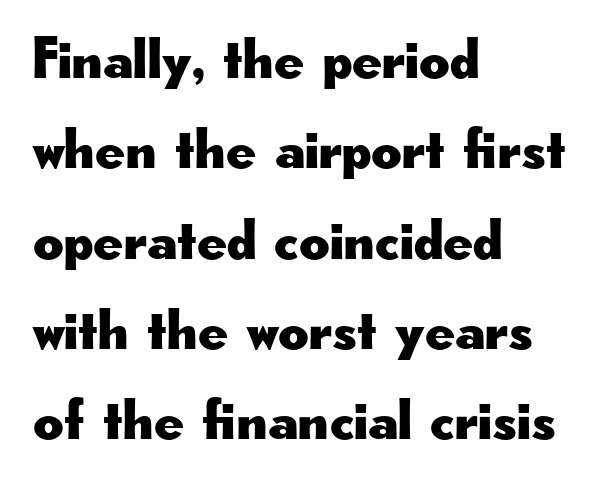
Q: Is the text italic (slanted)? A: No, it is upright.
Q: Is the typeface a serif or a sans-serif typeface? A: Sans-serif.
Q: Is the text underlined? A: No.
Q: How is the paragraph aligned? A: Left-aligned.
Q: Is the spacing between letters normal or unusually wide? A: Normal.
Q: Is the spacing between lines tight, normal or loose? A: Normal.
Q: Width (condensed, normal, or wide)? A: Wide.
Q: Stroke contrast? A: Low.
Q: x-height? A: Small.
Q: Monospaced? A: No.
